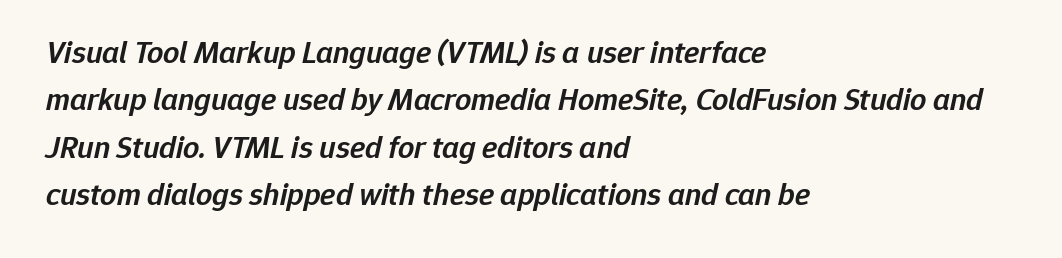
The image shows 32 px semibold type, italic (leaning right); set left-aligned, normal line spacing (1.48x), normal letter spacing, not underlined; low stroke contrast and a medium x-height.
